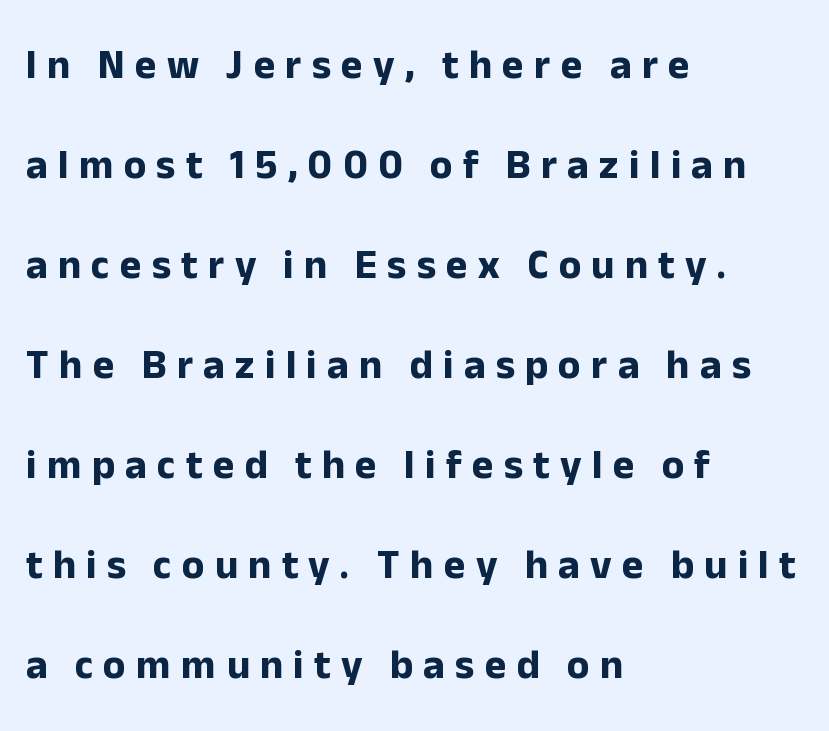
The rag falls on the right side of this text block. The type is letterspaced generously, with wide tracking. Line spacing here is loose. Think of a printed novel: that variable character pitch is what you see here. Font category for this specimen: sans-serif. Look at the stroke-to-counter ratio: heavy, a bold.
